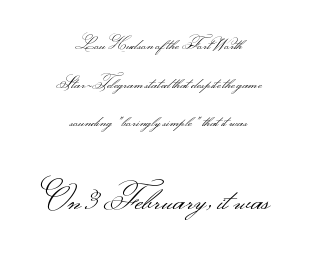
Clear beneath every line of the passage. Typeset on center — no edge is straight. Here the second block reads like a headline and the first like body copy. Weight class: somewhere from thin through regular.
